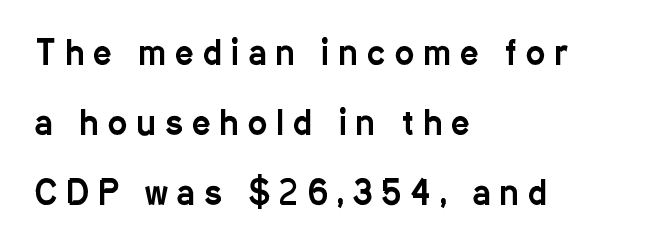
Q: Is the text italic (slanted)? A: No, it is upright.
Q: Is the typeface a serif or a sans-serif typeface? A: Sans-serif.
Q: Is the text underlined? A: No.
Q: How is the paragraph aligned? A: Left-aligned.
Q: Is the spacing between letters normal or unusually wide? A: Unusually wide.
Q: Is the spacing between lines tight, normal or loose? A: Loose.
Q: Width (condensed, normal, or wide)? A: Condensed.
Q: Stroke contrast? A: Low.
Q: x-height? A: Medium.
Q: Monospaced? A: No.
